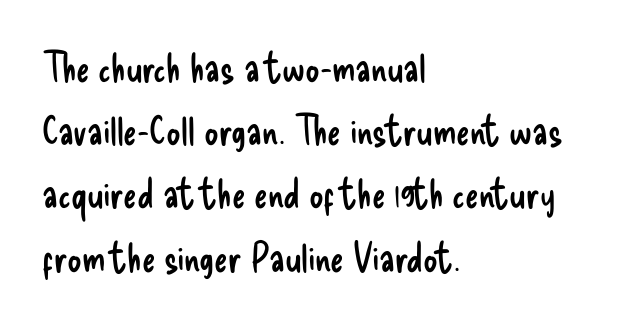
Q: Is the text bold? A: No.
Q: Is the text italic (slanted)? A: No, it is upright.
Q: Is the typeface a serif or a sans-serif typeface? A: Sans-serif.
Q: Is the text underlined? A: No.
Q: How is the paragraph aligned? A: Left-aligned.
Q: Is the spacing between letters normal or unusually wide? A: Normal.
Q: Is the spacing between lines tight, normal or loose? A: Normal.
Q: Width (condensed, normal, or wide)? A: Condensed.
Q: Stroke contrast? A: Low.
Q: x-height? A: Small.
Q: Monospaced? A: No.
